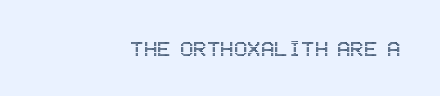
{"italic": "no", "underline": "no", "align": "right", "letter_spacing": "normal", "letter_spacing_em": 0.0, "glyph_px": 25}
